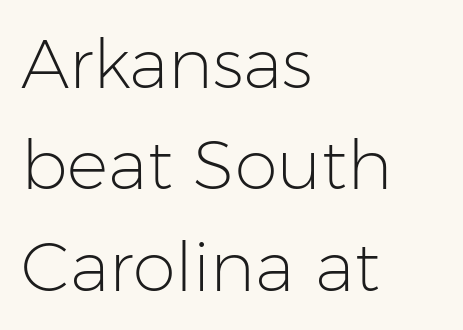
{"serif": "no", "italic": "no", "bold": "no", "weight": "light", "width": "normal", "stroke_contrast": "low", "x_height": "medium", "monospaced": "no", "underline": "no", "align": "left", "line_spacing": "normal", "line_spacing_ratio": 1.47, "letter_spacing": "normal", "letter_spacing_em": 0.0, "glyph_px": 69}
